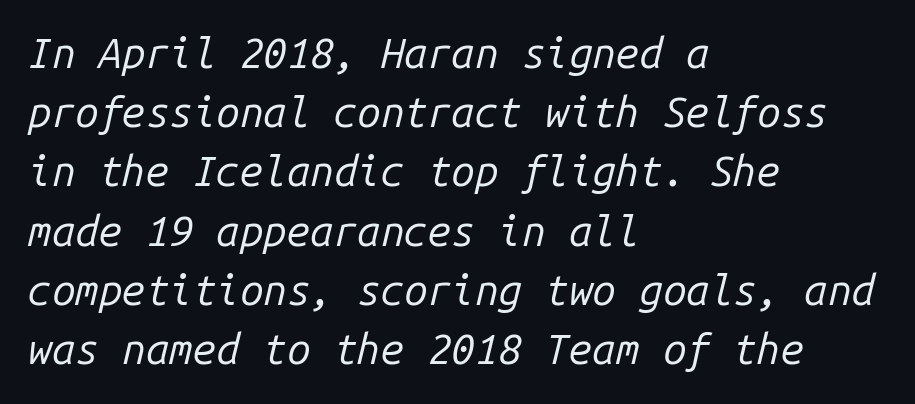
Q: Is the text bold? A: No.
Q: Is the text italic (slanted)? A: Yes, it leans right by about 14 degrees.
Q: Is the text underlined? A: No.
Q: How is the paragraph aligned? A: Left-aligned.
Q: Is the spacing between letters normal or unusually wide? A: Normal.
Q: Is the spacing between lines tight, normal or loose? A: Normal.
Q: Width (condensed, normal, or wide)? A: Normal.
Q: Stroke contrast? A: Low.
Q: x-height? A: Medium.
Q: Monospaced? A: Yes.
